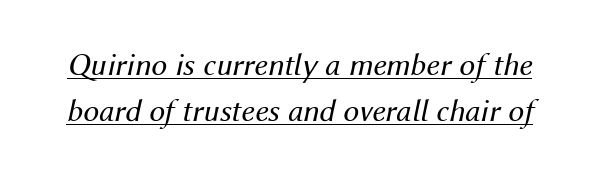
Character widths vary here, with narrow letters taking less room than wide ones. Honestly, the underline is the first thing you notice here. The strokes carry an ordinary text weight at most. The vertical gap from one line to the next is medium. The whole block is typeset with a tilt.
